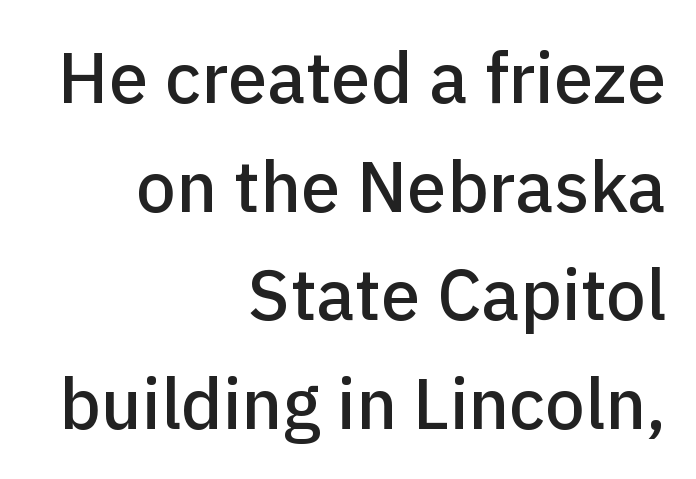
The image shows 71 px sans-serif type, upright; set right-aligned, normal line spacing (1.53x), normal letter spacing, not underlined; low stroke contrast and a medium x-height.
